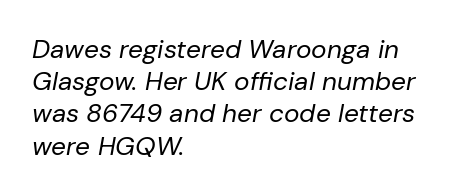
Casual observation: everything's shoved over to the left. Counters stay open thanks to moderate or lighter strokes. The space directly below the letters is spotless. Compared with ordinary roman type, these characters are visibly tilted.
